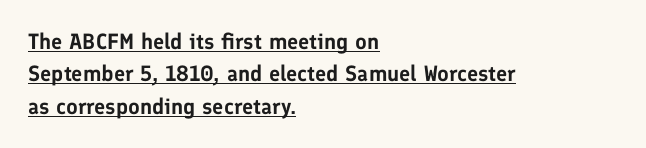
{"italic": "no", "underline": "yes", "align": "left", "line_spacing": "normal", "line_spacing_ratio": 1.47, "letter_spacing": "normal", "letter_spacing_em": 0.0, "glyph_px": 22}
